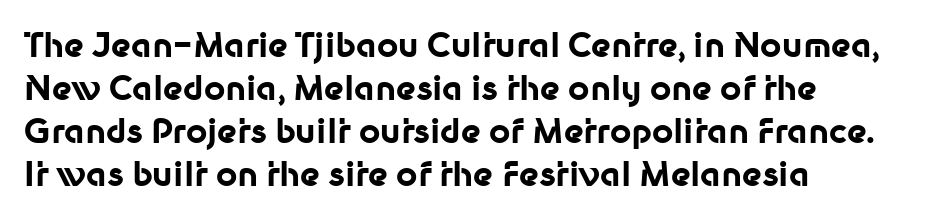
Q: Is the text bold? A: Yes.
Q: Is the text italic (slanted)? A: No, it is upright.
Q: Is the typeface a serif or a sans-serif typeface? A: Sans-serif.
Q: Is the text underlined? A: No.
Q: How is the paragraph aligned? A: Left-aligned.
Q: Is the spacing between letters normal or unusually wide? A: Normal.
Q: Is the spacing between lines tight, normal or loose? A: Normal.
Q: Width (condensed, normal, or wide)? A: Normal.
Q: Stroke contrast? A: Low.
Q: x-height? A: Medium.
Q: Monospaced? A: No.
